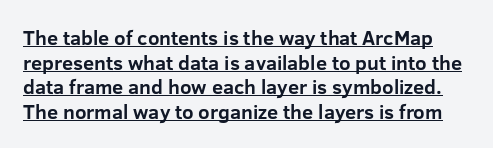
The image shows 20 px bold type, upright; set line spacing 1.23x, normal letter spacing, underlined.
